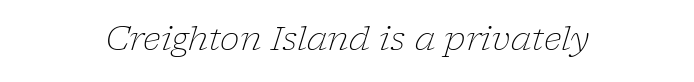
Q: Is the text bold? A: No.
Q: Is the text italic (slanted)? A: Yes, it leans right by about 17 degrees.
Q: Is the typeface a serif or a sans-serif typeface? A: Serif.
Q: Is the text underlined? A: No.
Q: Is the spacing between letters normal or unusually wide? A: Normal.
Q: Width (condensed, normal, or wide)? A: Normal.
Q: Stroke contrast? A: Low.
Q: x-height? A: Medium.
Q: Monospaced? A: No.
